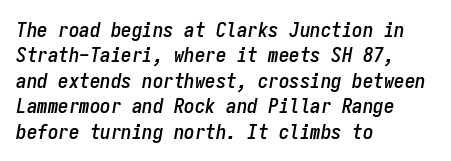
Q: Is the text italic (slanted)? A: Yes, it leans right by about 9 degrees.
Q: Is the text underlined? A: No.
Q: How is the paragraph aligned? A: Left-aligned.
Q: Is the spacing between letters normal or unusually wide? A: Normal.
